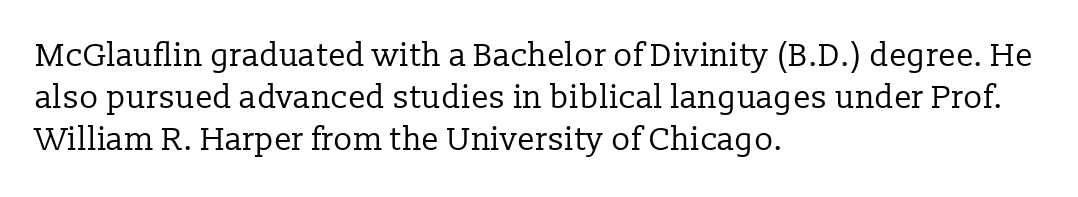
The image shows 32 px regular-weight serif type, upright; set left-aligned, normal line spacing (1.32x), normal letter spacing, not underlined; low stroke contrast and a medium x-height.
